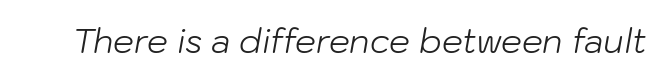
{"italic": "yes", "lean": "right", "slant_degrees": 10, "bold": "no", "weight": "light", "width": "normal", "stroke_contrast": "low", "x_height": "medium", "monospaced": "no", "underline": "no", "letter_spacing": "normal", "letter_spacing_em": 0.0, "glyph_px": 33}
